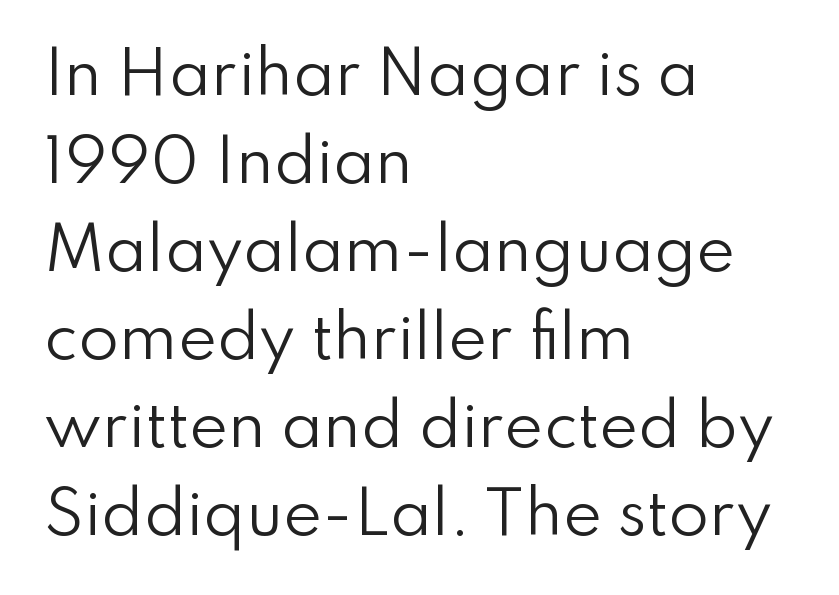
The image shows 59 px regular-weight sans-serif type, upright; set left-aligned, normal line spacing (1.49x), normal letter spacing, not underlined; low stroke contrast and a small x-height.
